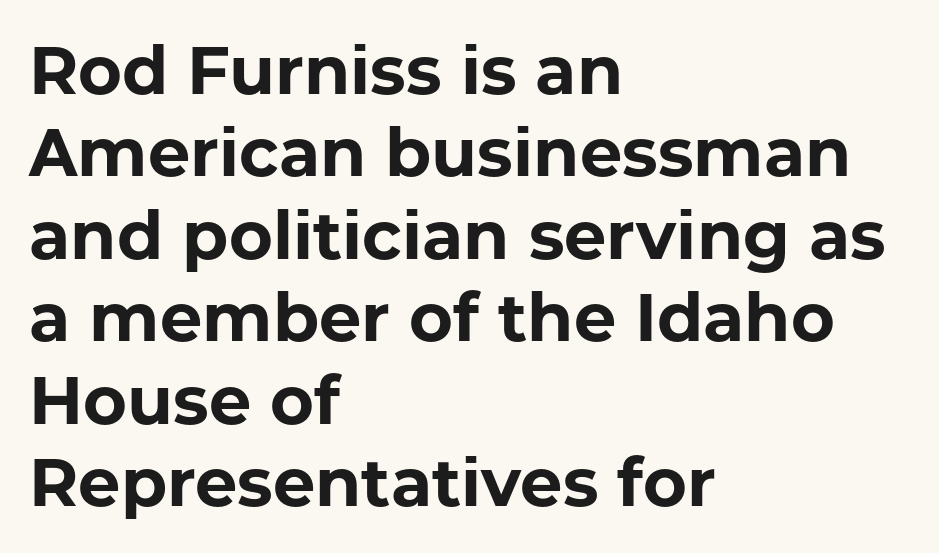
The image shows 67 px bold sans-serif type, upright; set left-aligned, line spacing 1.23x, normal letter spacing, not underlined; low stroke contrast and a medium x-height.
